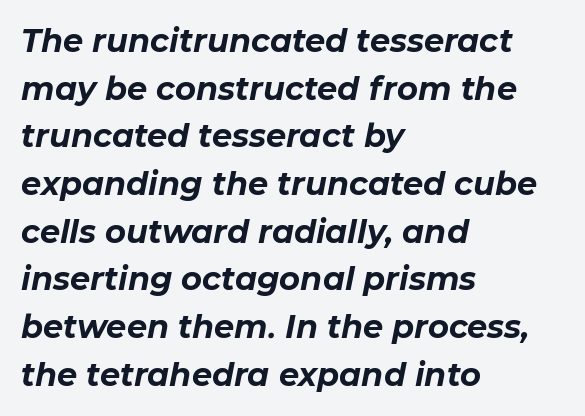
{"italic": "yes", "lean": "right", "slant_degrees": 11, "bold": "yes", "weight": "bold", "width": "normal", "stroke_contrast": "low", "x_height": "medium", "monospaced": "no", "underline": "no", "align": "left", "line_spacing": "normal", "line_spacing_ratio": 1.49, "letter_spacing": "normal", "letter_spacing_em": 0.0, "glyph_px": 32}
